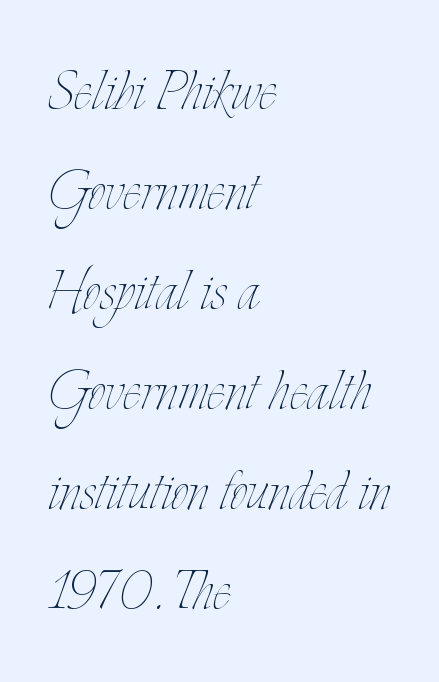
There is no visible air inserted between adjacent glyphs. Is the block centered? No — it sits flush against the left margin. The passage shown is typed in a proportional face where columns would drift. Nobody drew a line under any word here.
